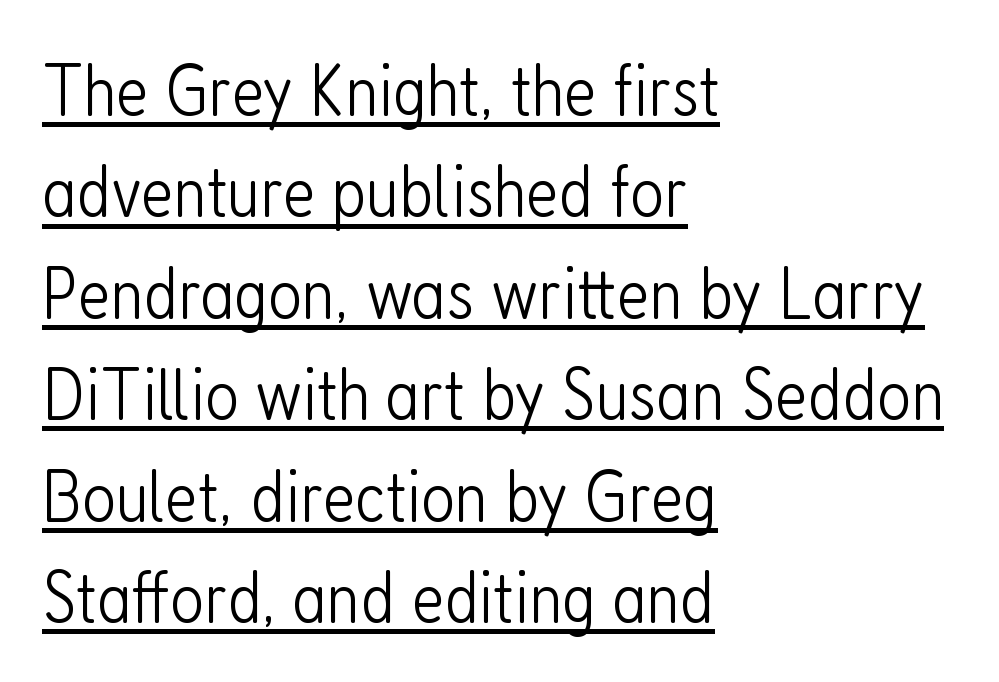
Q: Is the text bold? A: No.
Q: Is the text italic (slanted)? A: No, it is upright.
Q: Is the typeface a serif or a sans-serif typeface? A: Sans-serif.
Q: Is the text underlined? A: Yes.
Q: How is the paragraph aligned? A: Left-aligned.
Q: Is the spacing between letters normal or unusually wide? A: Normal.
Q: Is the spacing between lines tight, normal or loose? A: Normal.
Q: Width (condensed, normal, or wide)? A: Condensed.
Q: Stroke contrast? A: Low.
Q: x-height? A: Medium.
Q: Monospaced? A: No.
